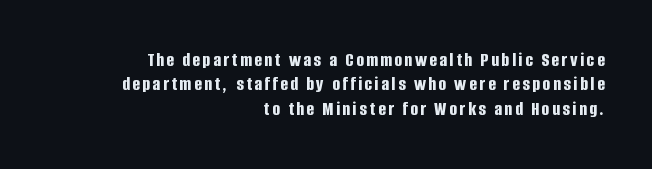
Every stem runs plumb, perpendicular to the baseline. The compositor pushed each line to the right boundary. Only glyphs here, with clear space below each row. Summary of weight: heavy, a full bold.
